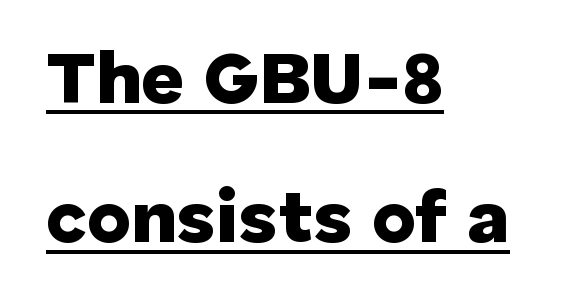
{"serif": "no", "italic": "no", "bold": "yes", "weight": "heavy", "width": "normal", "stroke_contrast": "low", "x_height": "medium", "monospaced": "no", "underline": "yes", "align": "left", "line_spacing_ratio": 1.86, "letter_spacing": "normal", "letter_spacing_em": 0.0, "glyph_px": 75}
